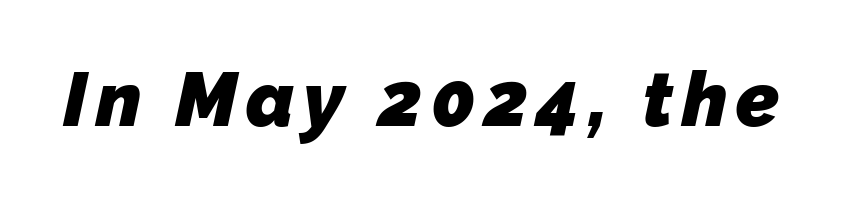
{"serif": "no", "bold": "yes", "weight": "heavy", "width": "normal", "stroke_contrast": "low", "x_height": "medium", "monospaced": "no", "underline": "no", "glyph_px": 76}
